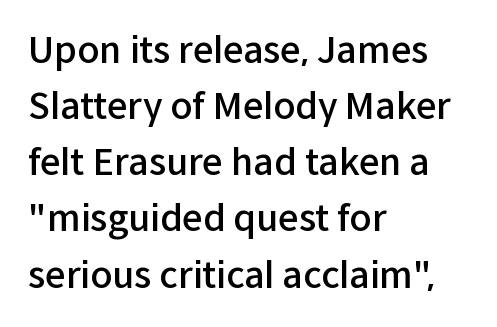
{"serif": "no", "italic": "no", "bold": "semi", "weight": "semibold", "width": "normal", "stroke_contrast": "low", "x_height": "medium", "monospaced": "no", "underline": "no", "align": "left", "line_spacing": "normal", "line_spacing_ratio": 1.56, "letter_spacing": "normal", "letter_spacing_em": 0.0, "glyph_px": 36}
